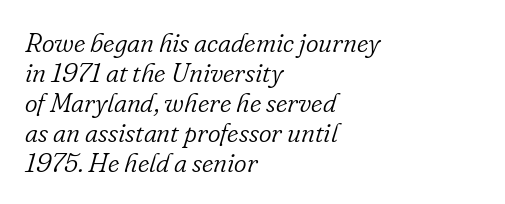
Q: Is the text bold? A: No.
Q: Is the text italic (slanted)? A: Yes, it leans right by about 16 degrees.
Q: Is the text underlined? A: No.
Q: How is the paragraph aligned? A: Left-aligned.
Q: Is the spacing between letters normal or unusually wide? A: Normal.
Q: Is the spacing between lines tight, normal or loose? A: Tight.
